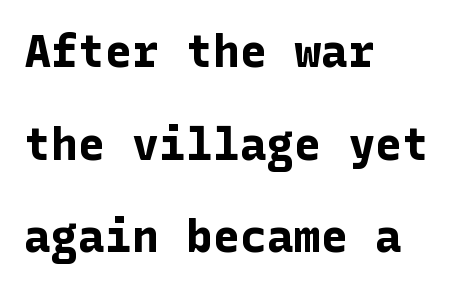
{"serif": "no", "italic": "no", "bold": "yes", "weight": "bold", "width": "normal", "stroke_contrast": "low", "x_height": "medium", "underline": "no", "align": "left", "line_spacing": "loose", "line_spacing_ratio": 2.06, "letter_spacing": "normal", "letter_spacing_em": 0.0, "glyph_px": 45}
